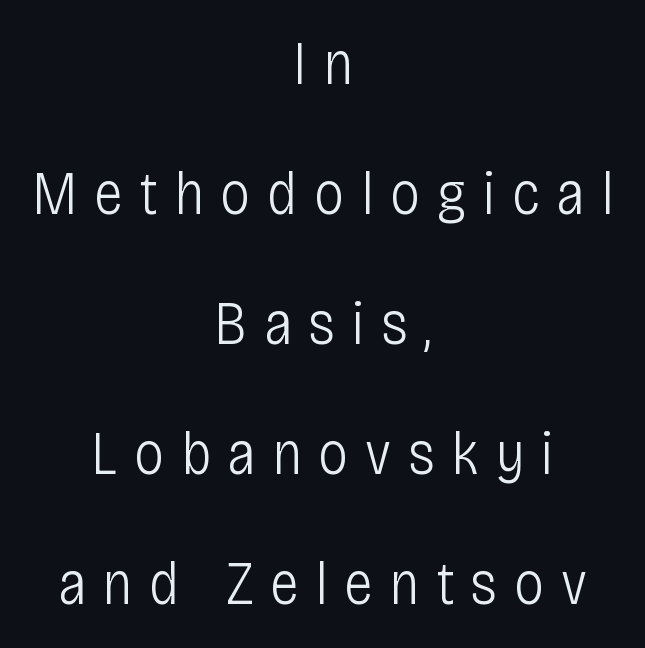
{"serif": "no", "italic": "no", "bold": "no", "weight": "light", "width": "condensed", "stroke_contrast": "low", "x_height": "large", "monospaced": "no", "underline": "no", "align": "center", "line_spacing": "loose", "line_spacing_ratio": 2.13, "letter_spacing": "wide", "letter_spacing_em": 0.27, "glyph_px": 61}
